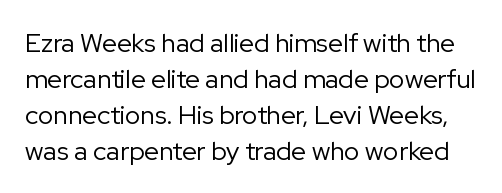
The image shows 26 px text type, upright; set normal line spacing (1.38x), normal letter spacing, not underlined.
